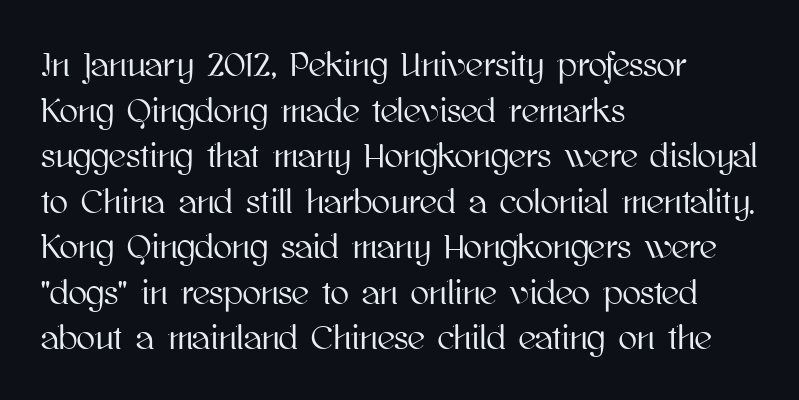
The image shows 34 px text type, upright; set left-aligned, normal line spacing (1.34x), normal letter spacing, not underlined; high stroke contrast and a medium x-height.
